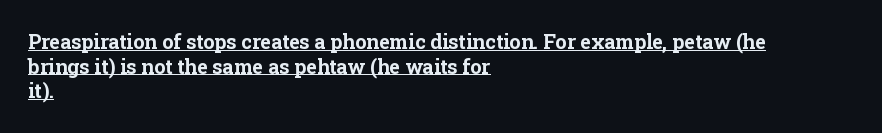
Tall strokes in this sample are plumb rather than angled. Caption: multi-line text, flush left, ragged right. Does a line run under the words? Yes, clearly. The strokes are fattened all the way to bold.
